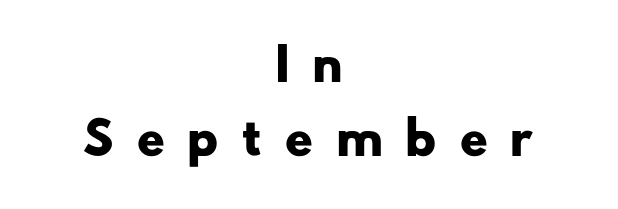
Q: Is the text bold? A: Yes.
Q: Is the typeface a serif or a sans-serif typeface? A: Sans-serif.
Q: Is the text underlined? A: No.
Q: How is the paragraph aligned? A: Centered.
Q: Is the spacing between letters normal or unusually wide? A: Unusually wide.
Q: Is the spacing between lines tight, normal or loose? A: Normal.
Q: Width (condensed, normal, or wide)? A: Wide.
Q: Stroke contrast? A: Low.
Q: x-height? A: Small.
Q: Monospaced? A: No.
